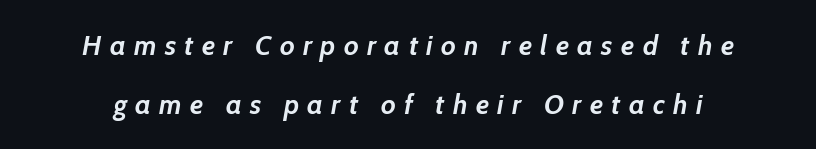
The image shows 28 px semibold type, italic (leaning right); set loose line spacing (2.11x), unusually wide letter spacing (+0.3 em), not underlined; low stroke contrast and a medium x-height.
